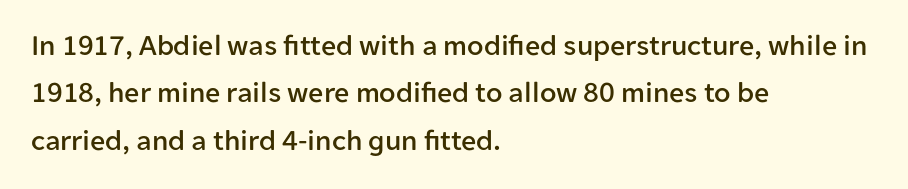
Q: Is the text italic (slanted)? A: No, it is upright.
Q: Is the typeface a serif or a sans-serif typeface? A: Sans-serif.
Q: Is the text underlined? A: No.
Q: How is the paragraph aligned? A: Left-aligned.
Q: Is the spacing between letters normal or unusually wide? A: Normal.
Q: Is the spacing between lines tight, normal or loose? A: Normal.
Q: Width (condensed, normal, or wide)? A: Normal.
Q: Stroke contrast? A: Low.
Q: x-height? A: Medium.
Q: Monospaced? A: No.
